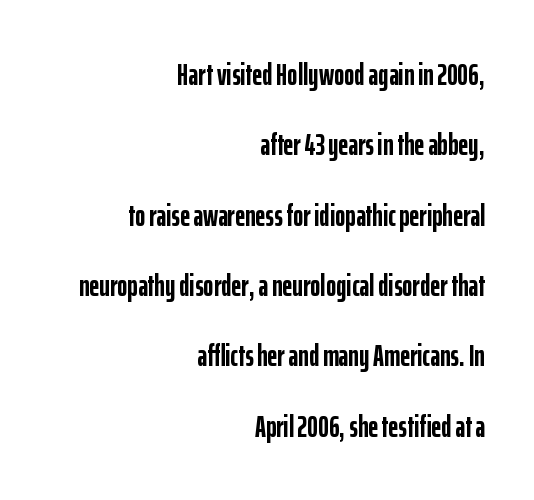
The image shows 31 px semibold, condensed sans-serif type, upright; set right-aligned, loose line spacing (2.27x), normal letter spacing, not underlined; low stroke contrast and a medium x-height.
